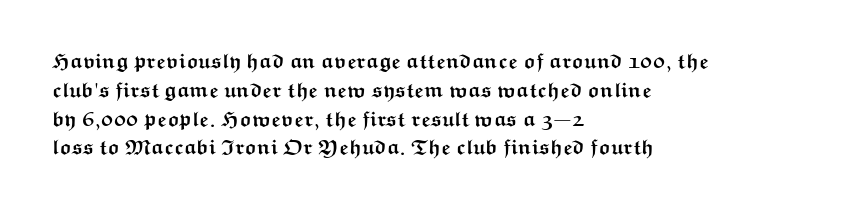
Leftover space on each line is placed entirely after the last word. The baseline area is clear. Tracking value appears to be zero — textbook default spacing. Is the type bold? Yes — the strokes are clearly thick and heavy.
